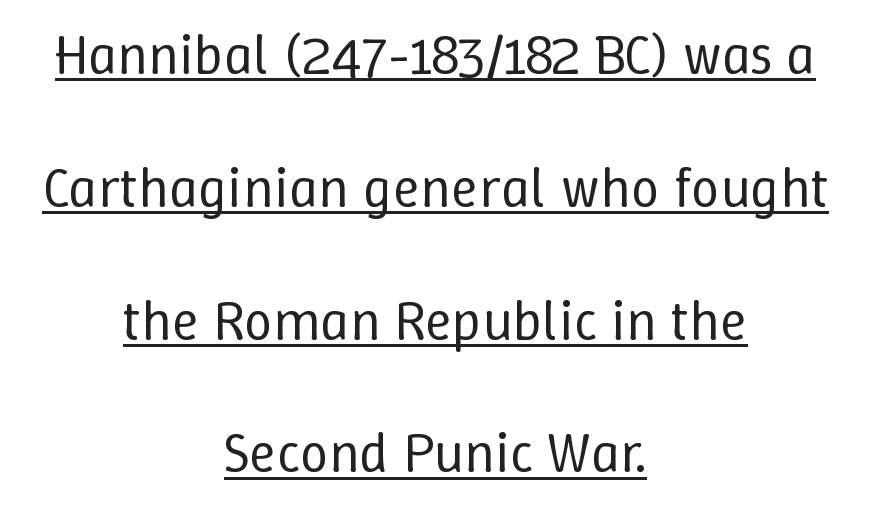
The image shows 57 px regular-weight type, upright; set centered, loose line spacing (2.33x), normal letter spacing, underlined; low stroke contrast and a medium x-height.
